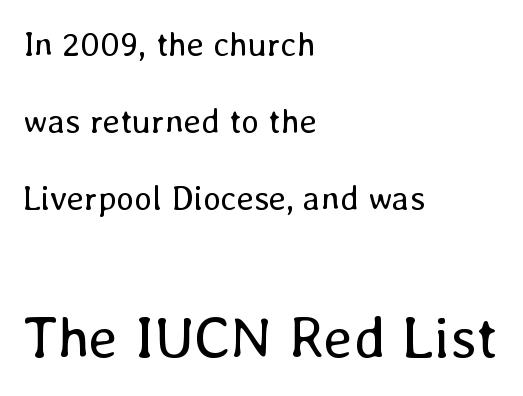
Style check: upright. Caption: standard tracking, unaltered. The strokes carry an ordinary text weight at most. The foot of each line stays bare and open. Short and long lines alike share a common starting point at left. Think of a printed novel: that variable character pitch is what you see here.
